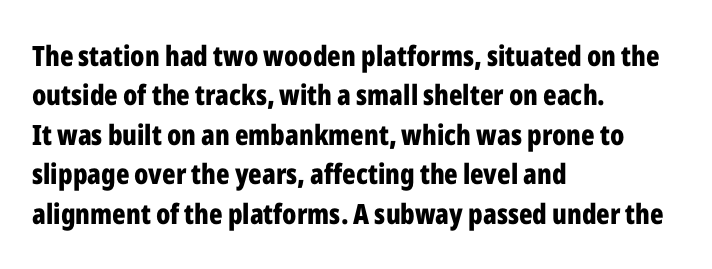
Q: Is the text bold? A: Yes.
Q: Is the text italic (slanted)? A: No, it is upright.
Q: Is the typeface a serif or a sans-serif typeface? A: Sans-serif.
Q: Is the text underlined? A: No.
Q: How is the paragraph aligned? A: Left-aligned.
Q: Is the spacing between letters normal or unusually wide? A: Normal.
Q: Is the spacing between lines tight, normal or loose? A: Normal.
Q: Width (condensed, normal, or wide)? A: Condensed.
Q: Stroke contrast? A: Low.
Q: x-height? A: Medium.
Q: Monospaced? A: No.
